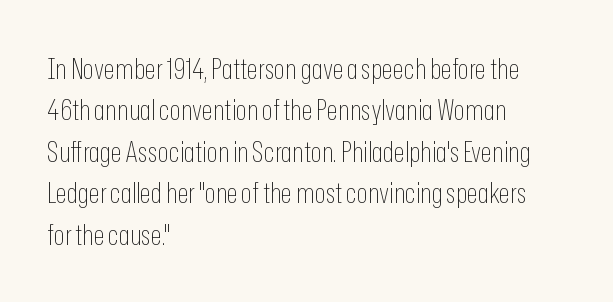
Q: Is the text bold? A: No.
Q: Is the text italic (slanted)? A: No, it is upright.
Q: Is the typeface a serif or a sans-serif typeface? A: Sans-serif.
Q: Is the text underlined? A: No.
Q: How is the paragraph aligned? A: Left-aligned.
Q: Is the spacing between letters normal or unusually wide? A: Normal.
Q: Is the spacing between lines tight, normal or loose? A: Normal.
Q: Width (condensed, normal, or wide)? A: Condensed.
Q: Stroke contrast? A: Low.
Q: x-height? A: Medium.
Q: Monospaced? A: No.
